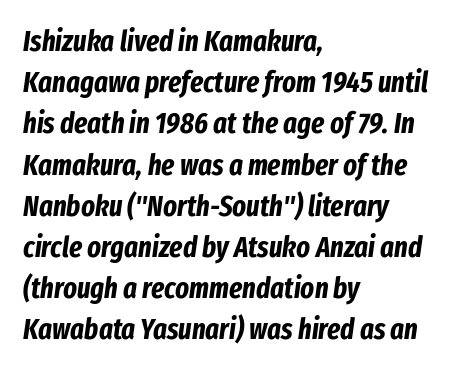
A classic flush-left, rag-right setting is used for this passage. Only glyphs here, with clear space below each row. Compared with ordinary roman type, these characters are visibly tilted. Set as a true bold cut, around the 700 mark. Characters follow at the spacing the type designer built in.
